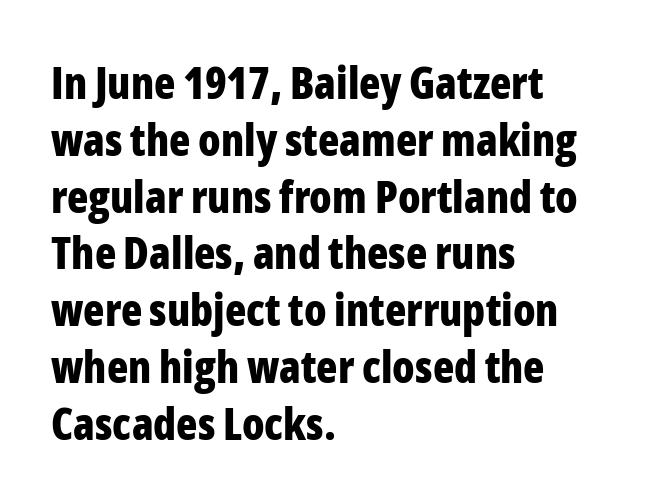
Q: Is the text bold? A: Yes.
Q: Is the text italic (slanted)? A: No, it is upright.
Q: Is the typeface a serif or a sans-serif typeface? A: Sans-serif.
Q: Is the text underlined? A: No.
Q: How is the paragraph aligned? A: Left-aligned.
Q: Is the spacing between letters normal or unusually wide? A: Normal.
Q: Is the spacing between lines tight, normal or loose? A: Normal.
Q: Width (condensed, normal, or wide)? A: Condensed.
Q: Stroke contrast? A: Low.
Q: x-height? A: Medium.
Q: Monospaced? A: No.
